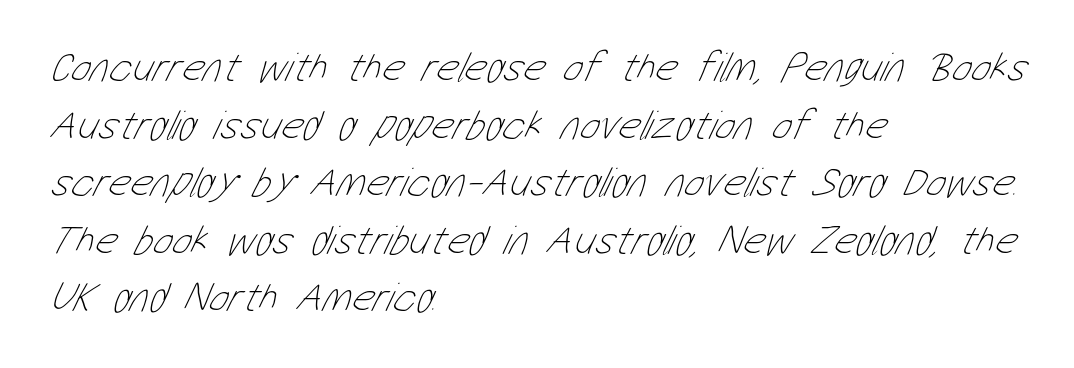
{"bold": "no", "weight": "thin", "width": "condensed", "stroke_contrast": "low", "x_height": "medium", "monospaced": "no", "underline": "no", "align": "left", "line_spacing": "normal", "line_spacing_ratio": 1.37, "letter_spacing": "normal", "letter_spacing_em": 0.0, "glyph_px": 42}
